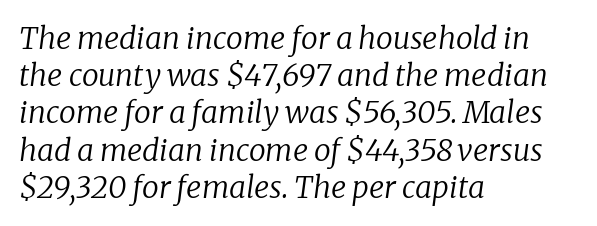
{"serif": "yes", "italic": "yes", "lean": "right", "slant_degrees": 8, "bold": "no", "weight": "regular", "width": "normal", "stroke_contrast": "low", "x_height": "medium", "monospaced": "no", "underline": "no", "align": "left", "line_spacing_ratio": 1.24, "letter_spacing": "normal", "letter_spacing_em": 0.0, "glyph_px": 30}
